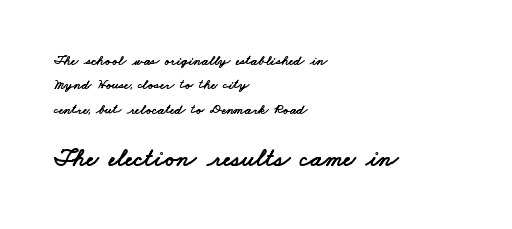
The image shows 26 px text type; set left-aligned, line spacing 1.74x, normal letter spacing, not underlined; the second (bottom) block is 1.86x larger.
